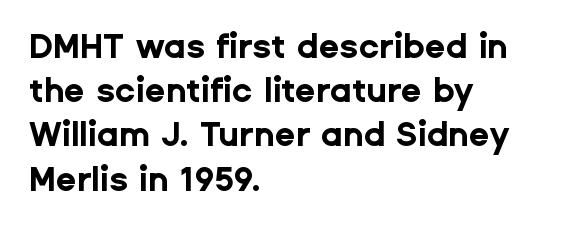
The image shows 34 px bold sans-serif type, upright; set left-aligned, normal line spacing (1.3x), normal letter spacing, not underlined; low stroke contrast and a medium x-height.
